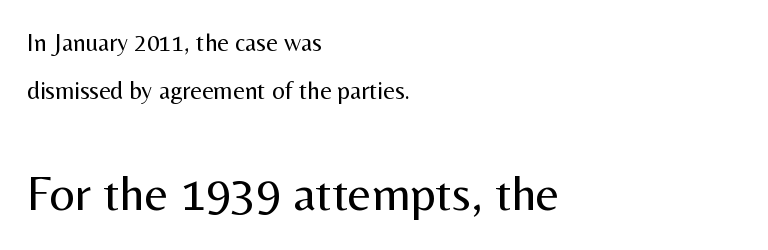
Q: Is the text bold? A: No.
Q: Is the text italic (slanted)? A: No, it is upright.
Q: Is the typeface a serif or a sans-serif typeface? A: Sans-serif.
Q: Is the text underlined? A: No.
Q: How is the paragraph aligned? A: Left-aligned.
Q: Is the spacing between letters normal or unusually wide? A: Normal.
Q: Is the spacing between lines tight, normal or loose? A: Loose.
Q: Which block of text is set in a larger size, the first (top) or the second (bottom)? A: The second (bottom) one.
Q: Width (condensed, normal, or wide)? A: Normal.
Q: Stroke contrast? A: Medium.
Q: x-height? A: Medium.
Q: Monospaced? A: No.
